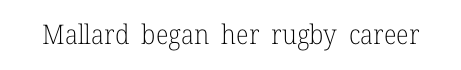
Has an underline been added? It has not. The type is set solid horizontally, with unmodified tracking. The characters are drawn with everyday or finer stroke widths. Every character sits straight up, as roman type does.
